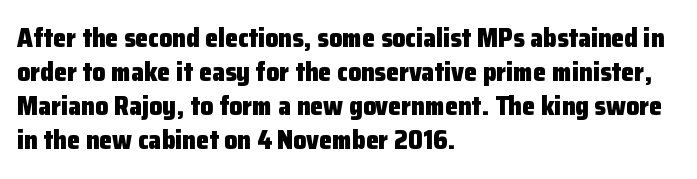
Q: Is the text bold? A: Yes.
Q: Is the text italic (slanted)? A: No, it is upright.
Q: Is the text underlined? A: No.
Q: How is the paragraph aligned? A: Left-aligned.
Q: Is the spacing between letters normal or unusually wide? A: Normal.
Q: Is the spacing between lines tight, normal or loose? A: Normal.
